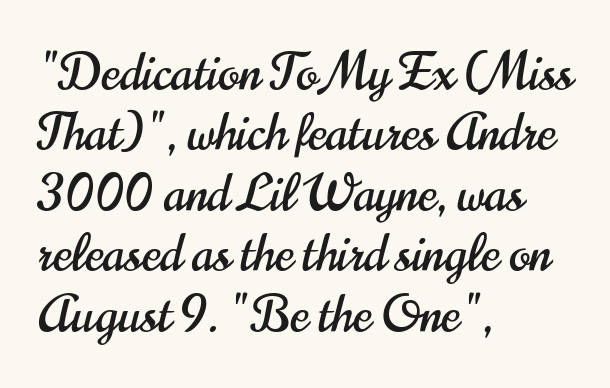
The image shows 50 px condensed sans-serif type; set left-aligned, line spacing 1.21x, normal letter spacing, not underlined; high stroke contrast and a small x-height.
